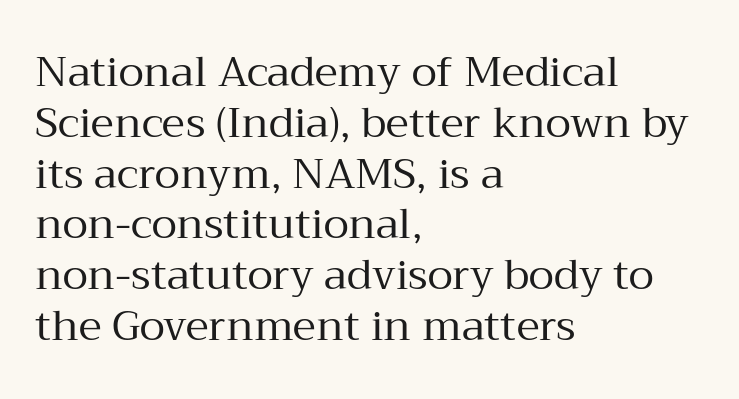
The image shows 42 px regular-weight serif type, upright; set left-aligned, line spacing 1.21x, normal letter spacing, not underlined; medium stroke contrast and a medium x-height.
